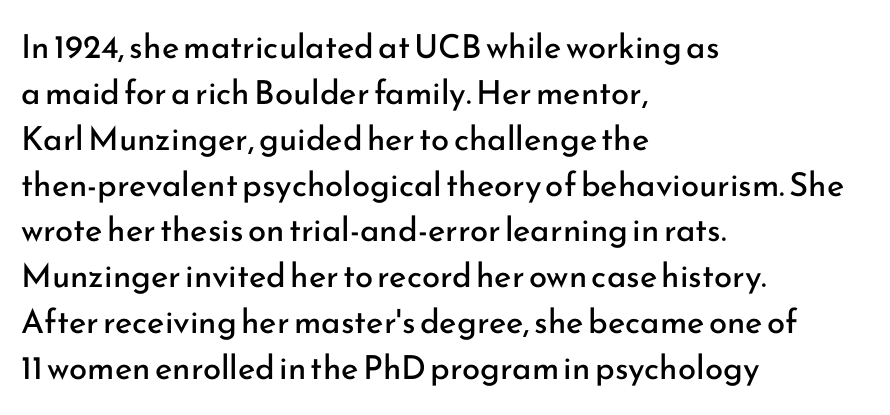
The image shows 33 px regular-weight sans-serif type, upright; set left-aligned, normal line spacing (1.39x), normal letter spacing, not underlined; low stroke contrast and a small x-height.
